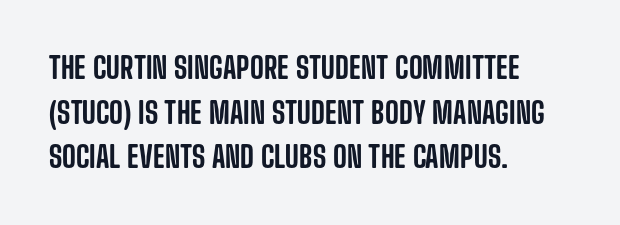
The image shows 30 px condensed sans-serif type, upright; set left-aligned, normal line spacing (1.49x), normal letter spacing, not underlined; low stroke contrast and a large x-height.
